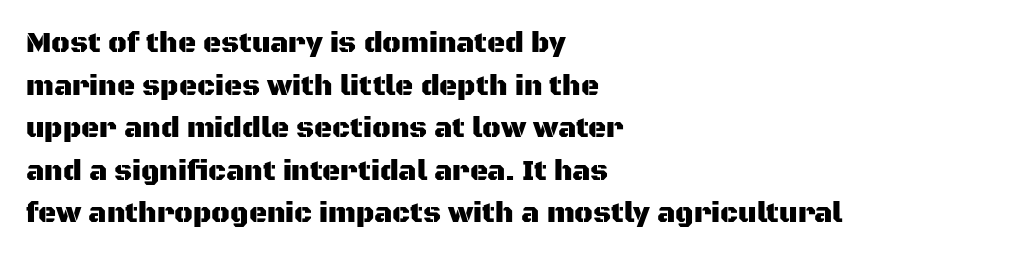
Spacing verdict: proportional, widths tailored to each character. Does the copy run flush right? No — it runs flush left. Observe the ordinary spacing: letters are neighbours, not strangers. Unlike italic type, these characters show no tilt at all. Regarding leading, the lines here are spaced in the standard way.
